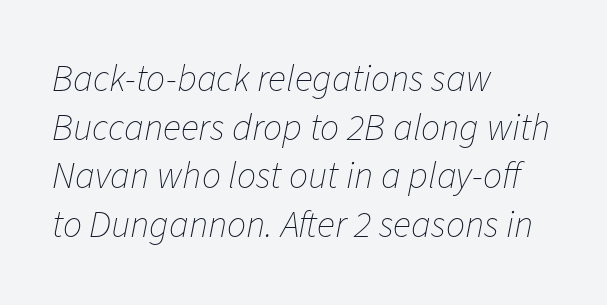
The image shows 38 px thin type, italic (leaning right); set left-aligned, normal line spacing (1.28x), normal letter spacing, not underlined; low stroke contrast and a medium x-height.
